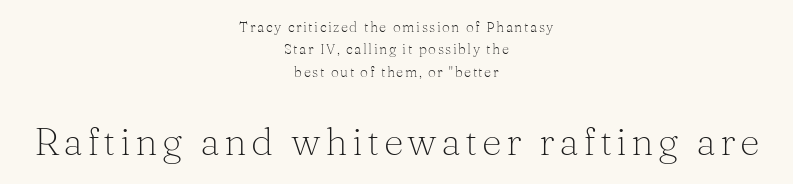
Decoration check: the copy has no underline. Type size steps up from the first block to the second. Vertically, the passage feels balanced, rows spaced as you'd expect. You could not count columns in this text — the font is proportionally spaced.
